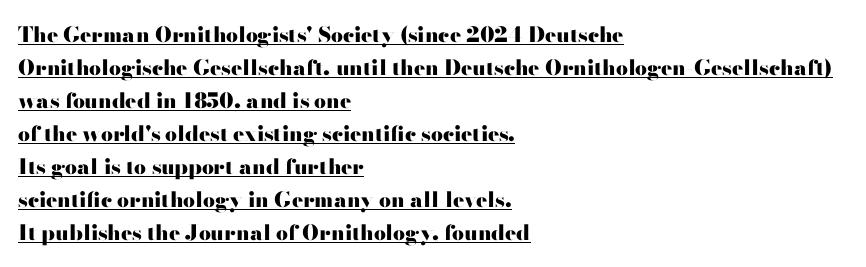
A full-strength bold gives these letters their thick strokes. Students, observe: this is what conventionally led text looks like. Beneath each row of characters lies a ruled line. Does the lettering tilt? It doesn't — this is upright. The type is set solid horizontally, with unmodified tracking.
